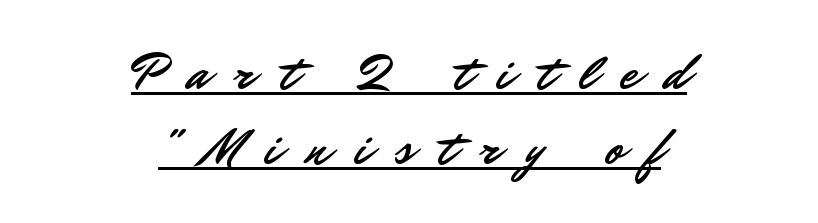
{"serif": "no", "width": "normal", "stroke_contrast": "low", "x_height": "small", "monospaced": "no", "underline": "yes", "align": "center", "line_spacing": "normal", "line_spacing_ratio": 1.48, "letter_spacing": "wide", "letter_spacing_em": 0.5, "glyph_px": 51}
